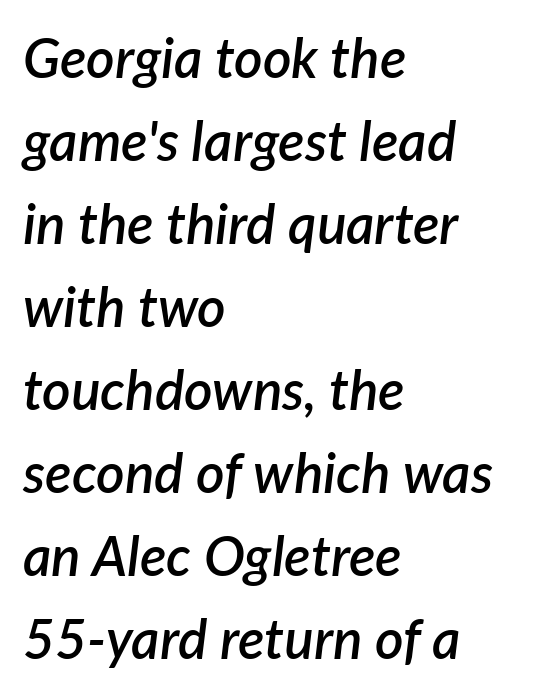
The image shows 55 px semibold type, italic (leaning right); set left-aligned, normal line spacing (1.51x), normal letter spacing, not underlined; low stroke contrast and a medium x-height.
